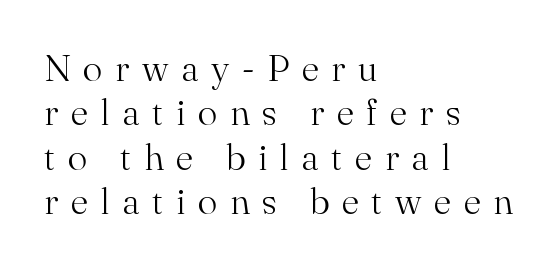
The letters advance in unequal steps, a hallmark of proportional type. Teacher's note: observe the even left margin — that is flush-left alignment. The face used here is rendered with a markedly widened letterfit. The typography opts for an upright posture over an oblique one.
